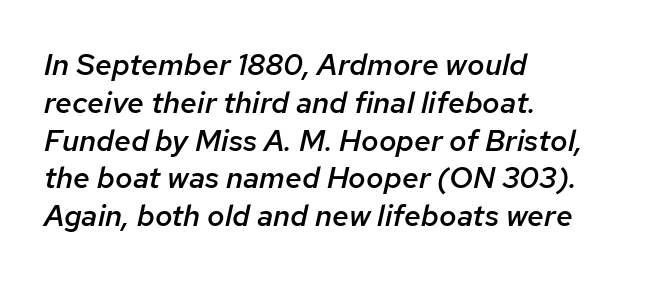
Characters follow at the spacing the type designer built in. In CSS terms this would be text-align: left. Is the type bold? Partly — it's a semibold, heavier than regular but not fully bold. Quick note: interline space is typical.
